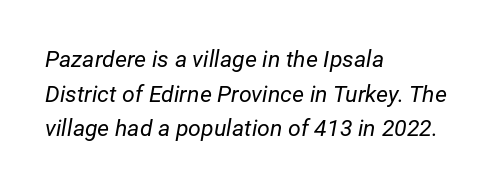
{"italic": "yes", "lean": "right", "slant_degrees": 12, "bold": "no", "underline": "no", "align": "left", "line_spacing": "normal", "line_spacing_ratio": 1.51, "letter_spacing": "normal", "letter_spacing_em": 0.0, "glyph_px": 23}
